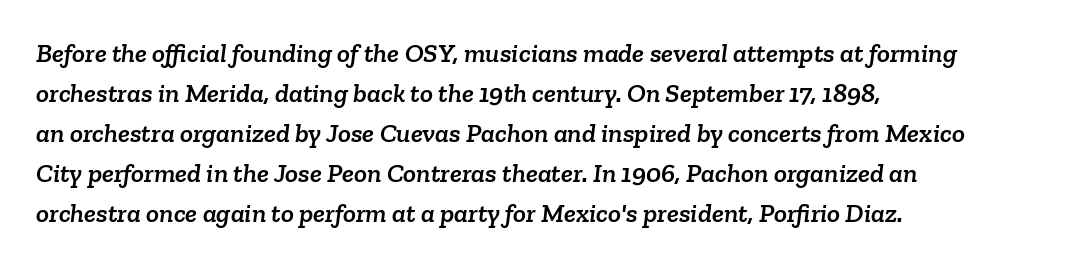
{"underline": "no", "align": "left", "line_spacing": "normal", "line_spacing_ratio": 1.48, "letter_spacing": "normal", "letter_spacing_em": 0.0, "glyph_px": 27}
